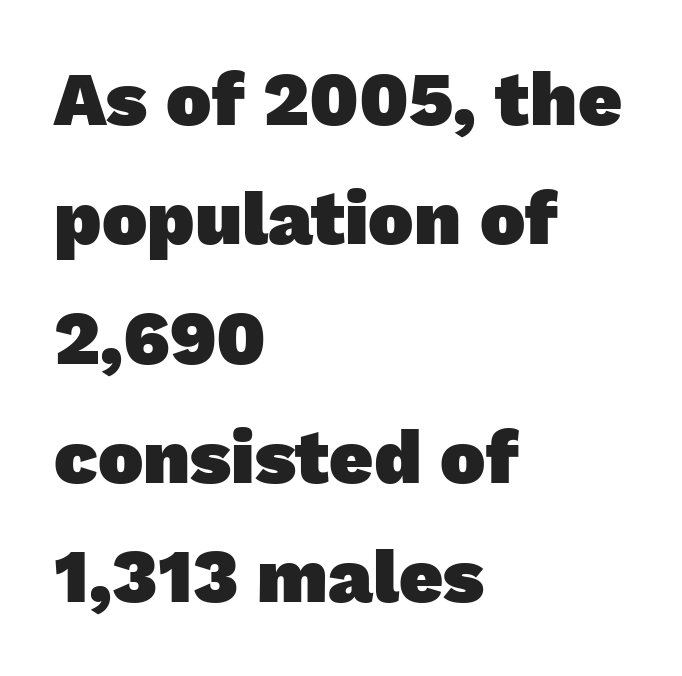
The image shows 76 px heavy sans-serif type; set left-aligned, normal line spacing (1.57x), normal letter spacing, not underlined; low stroke contrast and a medium x-height.
